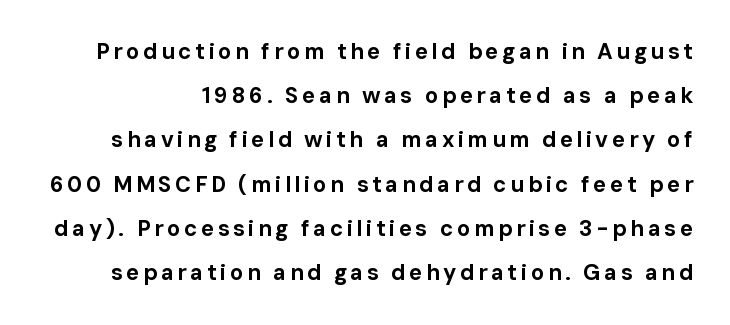
{"italic": "no", "bold": "yes", "underline": "no", "line_spacing": "loose", "line_spacing_ratio": 2.01, "glyph_px": 22}
